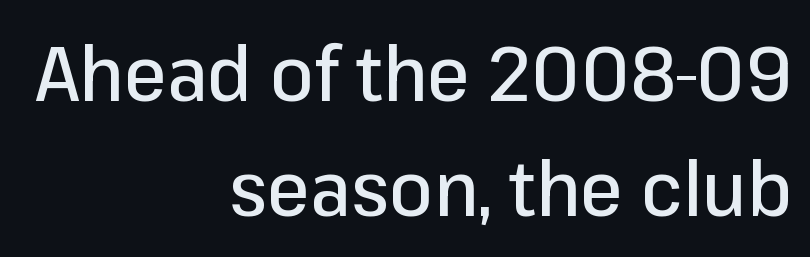
Q: Is the text italic (slanted)? A: No, it is upright.
Q: Is the typeface a serif or a sans-serif typeface? A: Sans-serif.
Q: Is the text underlined? A: No.
Q: How is the paragraph aligned? A: Right-aligned.
Q: Is the spacing between letters normal or unusually wide? A: Normal.
Q: Is the spacing between lines tight, normal or loose? A: Normal.
Q: Width (condensed, normal, or wide)? A: Normal.
Q: Stroke contrast? A: Low.
Q: x-height? A: Medium.
Q: Monospaced? A: No.
